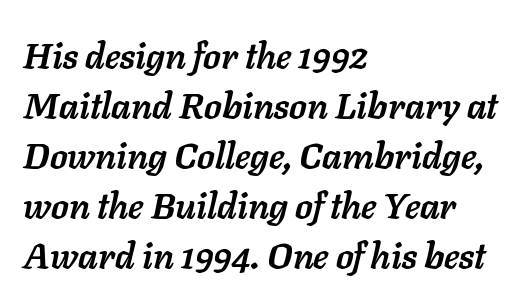
The image shows 36 px semibold type, italic (leaning right); set left-aligned, normal line spacing (1.39x), normal letter spacing, not underlined; low stroke contrast and a medium x-height.
